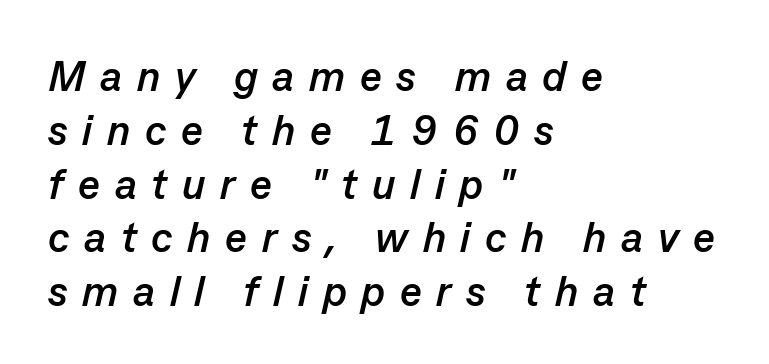
The image shows 42 px semibold type, italic (leaning right); set left-aligned, normal line spacing (1.28x), unusually wide letter spacing (+0.35 em), not underlined; low stroke contrast and a medium x-height.
